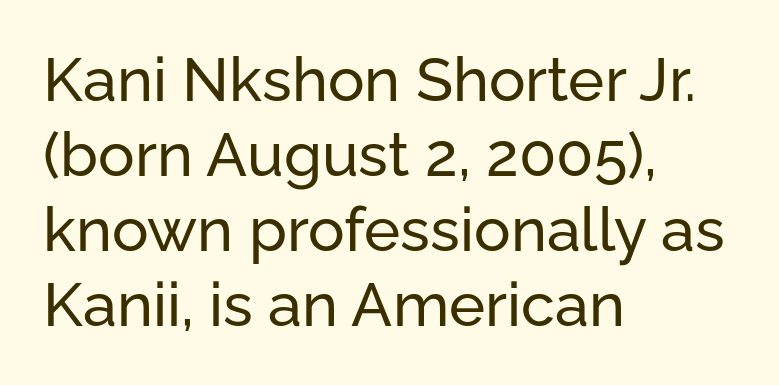
Q: Is the text italic (slanted)? A: No, it is upright.
Q: Is the typeface a serif or a sans-serif typeface? A: Sans-serif.
Q: Is the text underlined? A: No.
Q: How is the paragraph aligned? A: Left-aligned.
Q: Is the spacing between letters normal or unusually wide? A: Normal.
Q: Width (condensed, normal, or wide)? A: Normal.
Q: Stroke contrast? A: Low.
Q: x-height? A: Medium.
Q: Monospaced? A: No.
